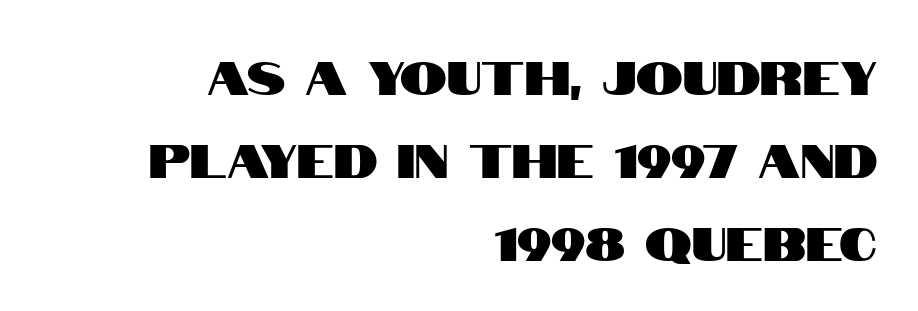
Q: Is the text italic (slanted)? A: No, it is upright.
Q: Is the typeface a serif or a sans-serif typeface? A: Sans-serif.
Q: Is the text underlined? A: No.
Q: How is the paragraph aligned? A: Right-aligned.
Q: Is the spacing between letters normal or unusually wide? A: Normal.
Q: Width (condensed, normal, or wide)? A: Condensed.
Q: Stroke contrast? A: High.
Q: x-height? A: Large.
Q: Monospaced? A: No.
